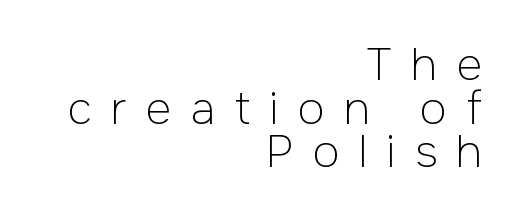
A roman cut, with each character standing at attention. Spacing verdict: proportional, widths tailored to each character. The weight tops out at a normal text grade. Between one letter and the next there's a generous, obvious gap. You could barely slide anything between these rows.
